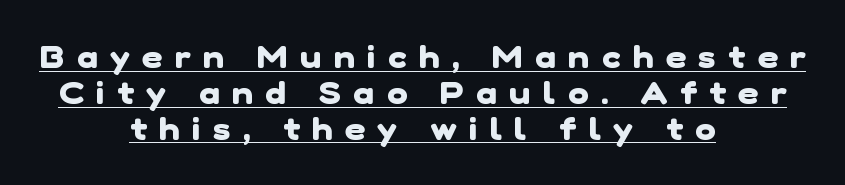
The image shows 31 px heavy sans-serif type; set centered, line spacing 1.16x, unusually wide letter spacing (+0.41 em), underlined; low stroke contrast and a medium x-height.
